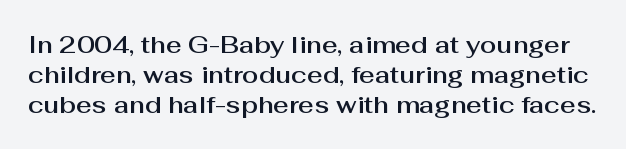
Q: Is the text italic (slanted)? A: No, it is upright.
Q: Is the text underlined? A: No.
Q: Is the spacing between letters normal or unusually wide? A: Normal.
Q: Is the spacing between lines tight, normal or loose? A: Normal.
